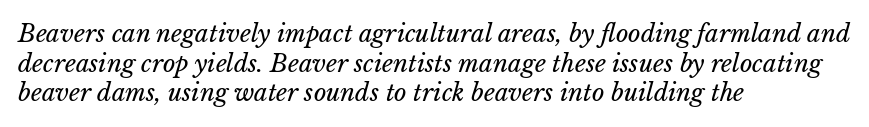
The image shows 24 px text type, italic (leaning right); set left-aligned, line spacing 1.23x, normal letter spacing, not underlined.
